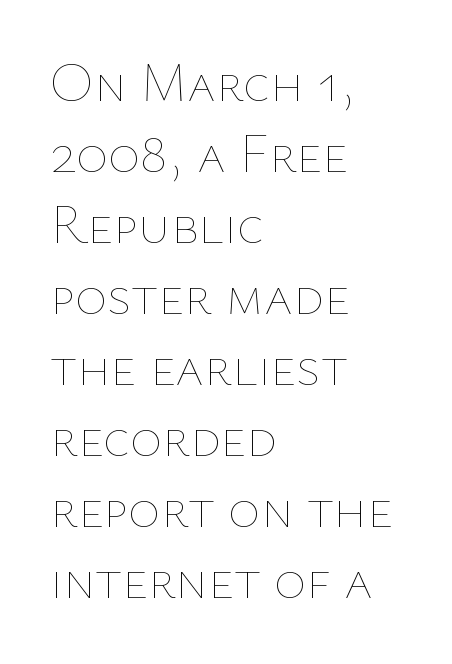
The image shows 55 px thin type, upright; set left-aligned, normal line spacing (1.29x), normal letter spacing, not underlined; low stroke contrast and a medium x-height.
